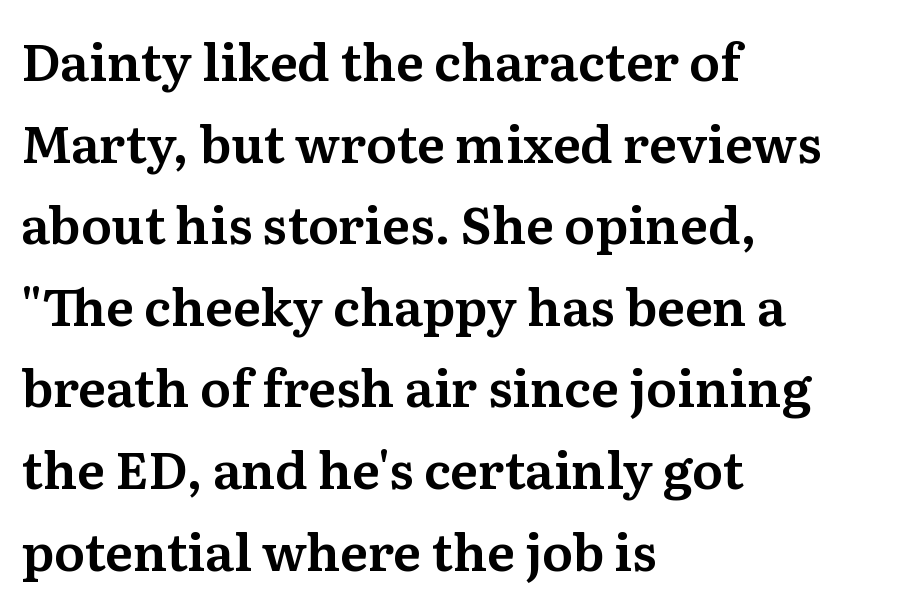
The image shows 51 px serif type, upright; set left-aligned, normal line spacing (1.6x), normal letter spacing, not underlined; medium stroke contrast and a medium x-height.
